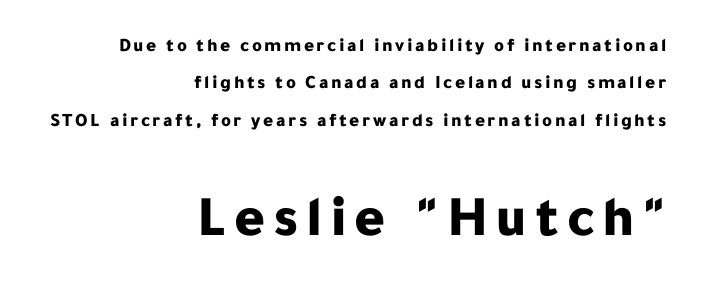
The image shows 58 px bold sans-serif type, upright; set right-aligned, loose line spacing (1.97x), not underlined; the second (bottom) block is 3.05x larger; low stroke contrast and a medium x-height.
